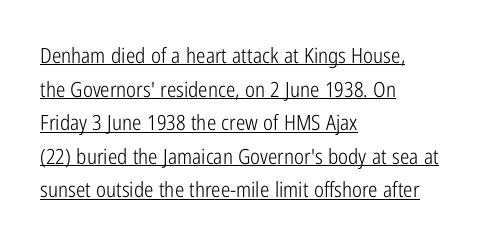
Q: Is the text bold? A: No.
Q: Is the text italic (slanted)? A: No, it is upright.
Q: Is the text underlined? A: Yes.
Q: How is the paragraph aligned? A: Left-aligned.
Q: Is the spacing between letters normal or unusually wide? A: Normal.
Q: Is the spacing between lines tight, normal or loose? A: Normal.
